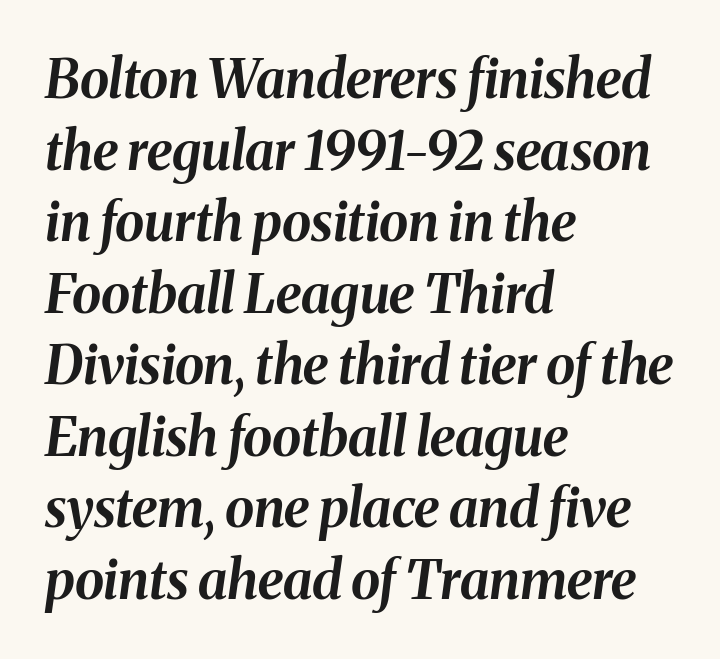
Q: Is the text bold? A: Yes.
Q: Is the text italic (slanted)? A: Yes, it leans right by about 8 degrees.
Q: Is the text underlined? A: No.
Q: How is the paragraph aligned? A: Left-aligned.
Q: Is the spacing between letters normal or unusually wide? A: Normal.
Q: Is the spacing between lines tight, normal or loose? A: Normal.
Q: Width (condensed, normal, or wide)? A: Normal.
Q: Stroke contrast? A: Medium.
Q: x-height? A: Medium.
Q: Monospaced? A: No.
